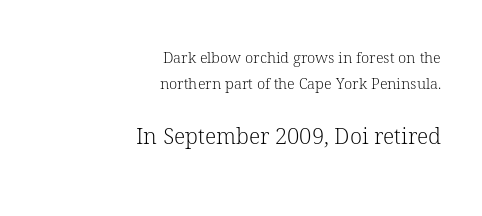
The image shows 22 px text type, upright; set right-aligned, line spacing 1.76x, normal letter spacing, not underlined; the second (bottom) block is 1.47x larger.
